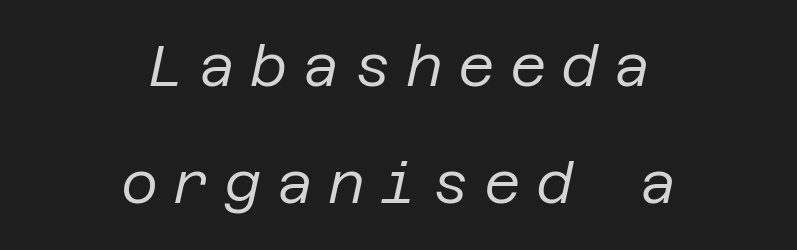
The image shows 57 px regular-weight type, italic (leaning right); set centered, loose line spacing (2.06x), unusually wide letter spacing (+0.26 em), not underlined; low stroke contrast and a large x-height.
